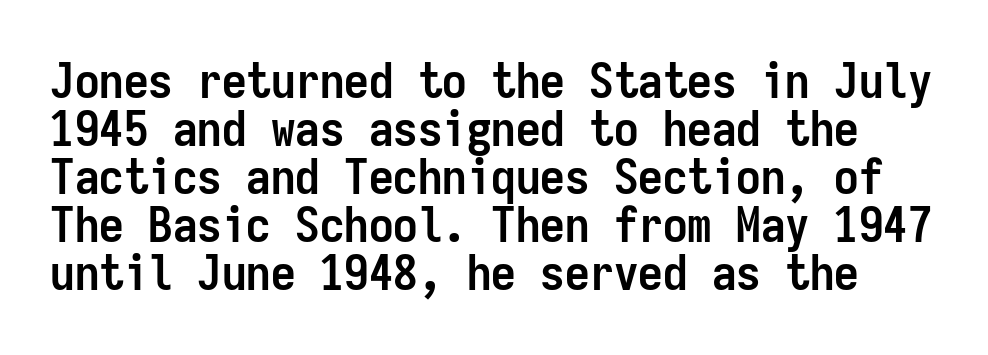
Look at the bottom of the vertical strokes: they stop flat, with no serifs. The string is rendered with underlining switched off. Honestly, the rows look squashed on top of each other. Tracking here is standard; glyphs follow each other at the usual distance.
